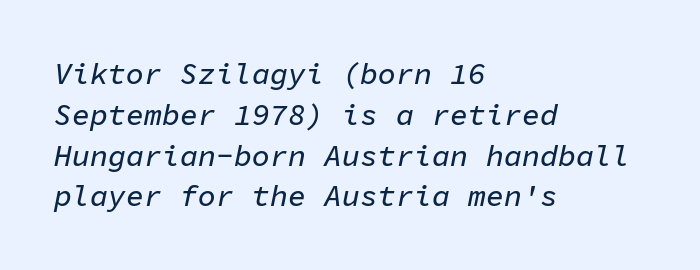
These lines are rendered in a fixed-pitch font. The whole block is typeset with a tilt. Plain, unruled lines of type. The rendering keeps characters at their native spacing.
